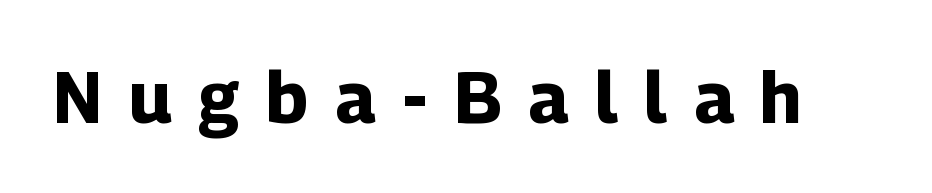
This sample uses an upright cut, with every glyph sitting square on the baseline. Compared with typical body copy, the letter spacing here is much looser. Bare-footed words on every line. Emphasis by weight is at full strength: bold. The rendering shows plain stroke endings on the letterforms — a sans-serif design. Do the characters align in a grid? No, the font is proportional.
